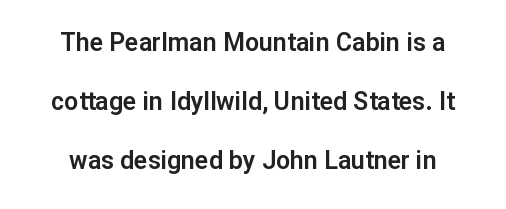
Q: Is the text italic (slanted)? A: No, it is upright.
Q: Is the text underlined? A: No.
Q: Is the spacing between letters normal or unusually wide? A: Normal.
Q: Is the spacing between lines tight, normal or loose? A: Loose.
